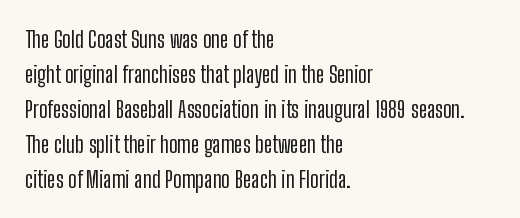
Q: Is the text italic (slanted)? A: No, it is upright.
Q: Is the text underlined? A: No.
Q: How is the paragraph aligned? A: Left-aligned.
Q: Is the spacing between letters normal or unusually wide? A: Normal.
Q: Is the spacing between lines tight, normal or loose? A: Normal.
